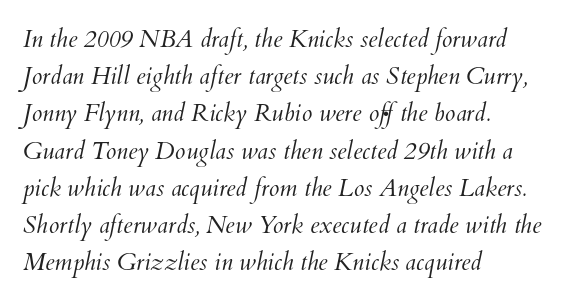
{"bold": "no", "underline": "no", "align": "left", "line_spacing": "normal", "line_spacing_ratio": 1.55, "letter_spacing": "normal", "letter_spacing_em": 0.0, "glyph_px": 24}
